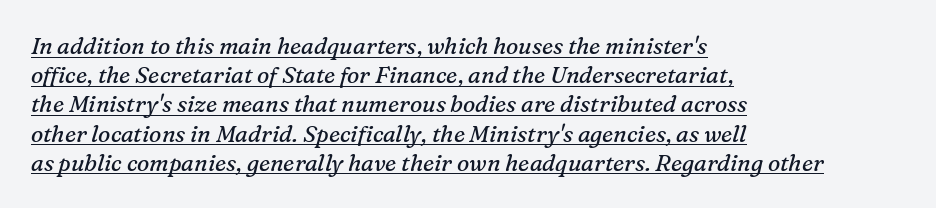
Q: Is the text bold? A: No.
Q: Is the text italic (slanted)? A: Yes, it leans right by about 16 degrees.
Q: Is the text underlined? A: Yes.
Q: How is the paragraph aligned? A: Left-aligned.
Q: Is the spacing between letters normal or unusually wide? A: Normal.
Q: Is the spacing between lines tight, normal or loose? A: Normal.
